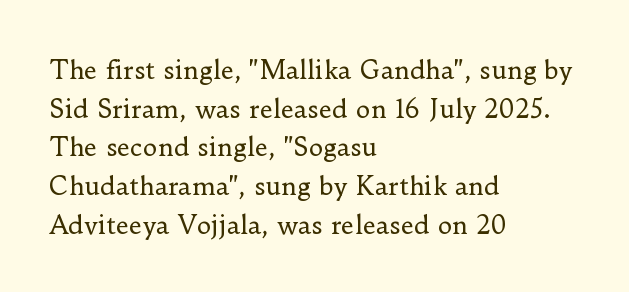
The image shows 25 px text type, upright; set left-aligned, normal line spacing (1.55x), normal letter spacing, not underlined.
